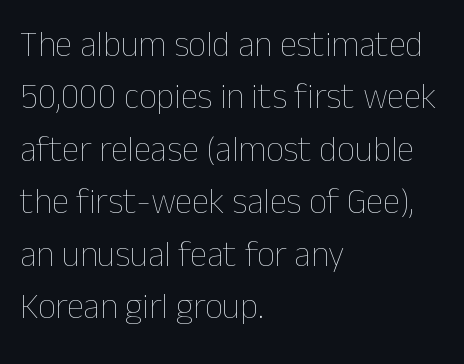
{"italic": "no", "bold": "no", "weight": "thin", "width": "normal", "stroke_contrast": "low", "x_height": "medium", "monospaced": "no", "underline": "no", "align": "left", "line_spacing": "normal", "line_spacing_ratio": 1.5, "letter_spacing": "normal", "letter_spacing_em": 0.0, "glyph_px": 35}
